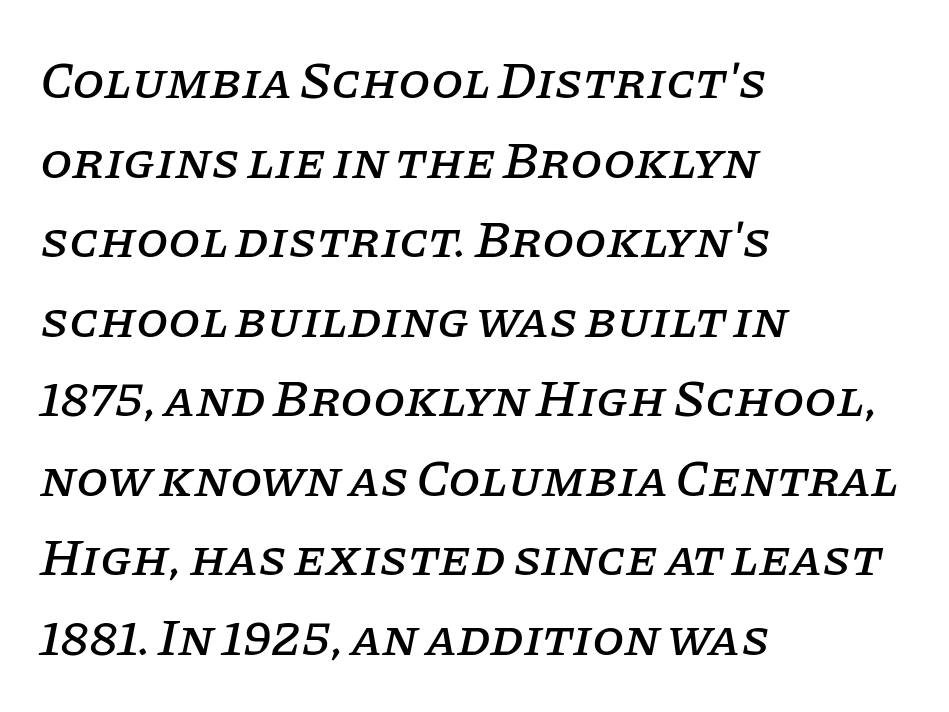
Q: Is the text italic (slanted)? A: Yes, it leans right by about 11 degrees.
Q: Is the typeface a serif or a sans-serif typeface? A: Serif.
Q: Is the text underlined? A: No.
Q: How is the paragraph aligned? A: Left-aligned.
Q: Is the spacing between letters normal or unusually wide? A: Normal.
Q: Is the spacing between lines tight, normal or loose? A: Normal.
Q: Width (condensed, normal, or wide)? A: Normal.
Q: Stroke contrast? A: Low.
Q: x-height? A: Large.
Q: Monospaced? A: No.
